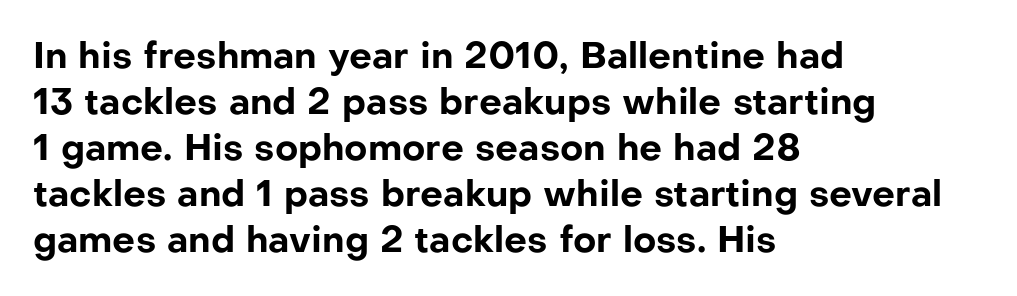
Observe the absence of serifs on each vertical stroke in this sample. Is this a fixed-width face? No — the glyphs have proportional, varying widths. The space beneath each line is pristine and unruled. Nope, not italic — everything's standing straight. Honestly, the row spacing looks completely unremarkable.
